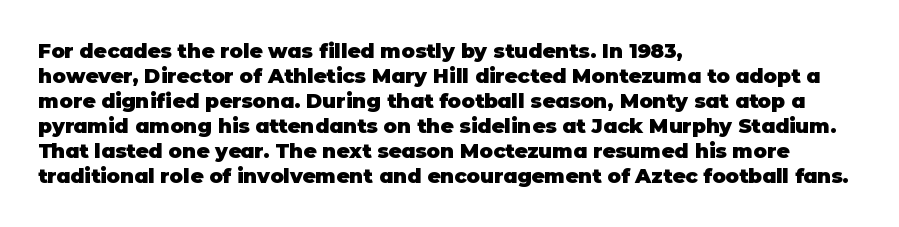
Q: Is the text bold? A: Yes.
Q: Is the text italic (slanted)? A: No, it is upright.
Q: Is the text underlined? A: No.
Q: How is the paragraph aligned? A: Left-aligned.
Q: Is the spacing between letters normal or unusually wide? A: Normal.
Q: Is the spacing between lines tight, normal or loose? A: Normal.
